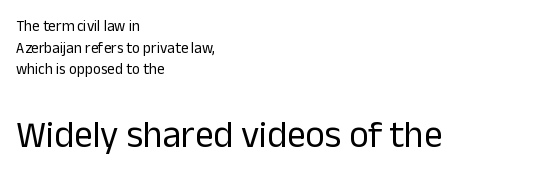
The image shows 37 px regular-weight sans-serif type, upright; set left-aligned, normal line spacing (1.44x), normal letter spacing, not underlined; the second (bottom) block is 2.47x larger; low stroke contrast and a medium x-height.
